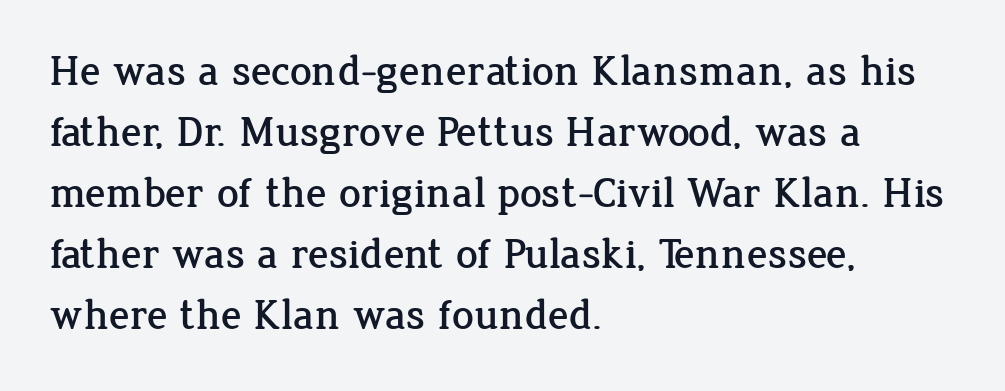
{"serif": "yes", "italic": "no", "width": "normal", "stroke_contrast": "low", "x_height": "medium", "monospaced": "no", "underline": "no", "align": "left", "line_spacing": "normal", "line_spacing_ratio": 1.42, "letter_spacing": "normal", "letter_spacing_em": 0.0, "glyph_px": 43}
